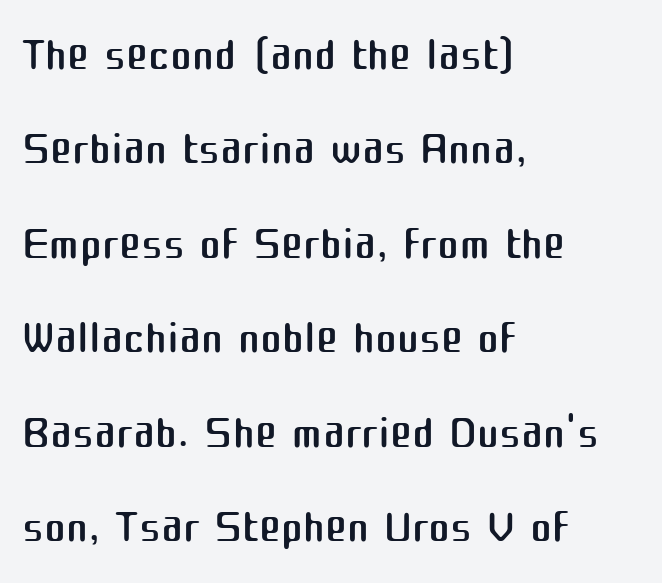
Q: Is the text bold? A: No.
Q: Is the text italic (slanted)? A: No, it is upright.
Q: Is the typeface a serif or a sans-serif typeface? A: Sans-serif.
Q: Is the text underlined? A: No.
Q: How is the paragraph aligned? A: Left-aligned.
Q: Is the spacing between letters normal or unusually wide? A: Normal.
Q: Is the spacing between lines tight, normal or loose? A: Normal.
Q: Width (condensed, normal, or wide)? A: Normal.
Q: Stroke contrast? A: Medium.
Q: x-height? A: Medium.
Q: Monospaced? A: No.
